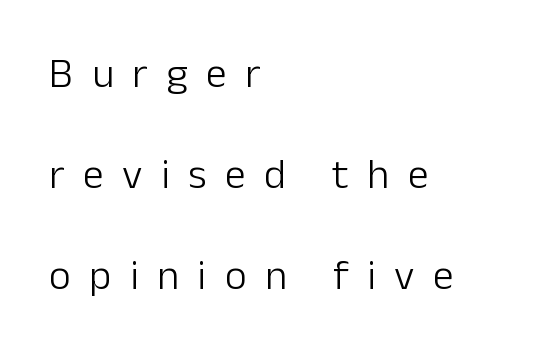
{"serif": "no", "italic": "no", "bold": "no", "weight": "light", "width": "normal", "stroke_contrast": "low", "x_height": "medium", "monospaced": "no", "underline": "no", "align": "left", "line_spacing": "loose", "line_spacing_ratio": 2.41, "letter_spacing": "wide", "letter_spacing_em": 0.44, "glyph_px": 42}
